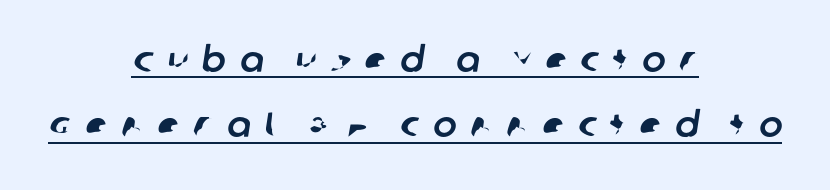
{"serif": "no", "width": "normal", "stroke_contrast": "low", "x_height": "large", "monospaced": "no", "underline": "yes", "align": "center", "line_spacing_ratio": 1.87, "letter_spacing": "wide", "letter_spacing_em": 0.4, "glyph_px": 35}
